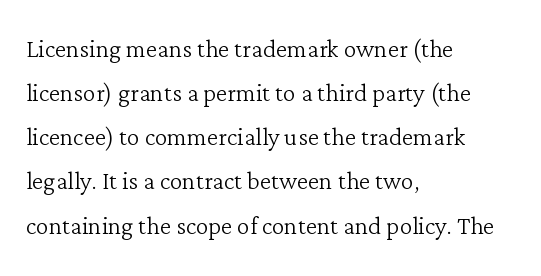
{"serif": "yes", "italic": "no", "bold": "no", "weight": "light", "width": "normal", "stroke_contrast": "low", "x_height": "medium", "monospaced": "no", "underline": "no", "align": "left", "line_spacing": "normal", "line_spacing_ratio": 1.38, "letter_spacing": "normal", "letter_spacing_em": 0.0, "glyph_px": 32}
